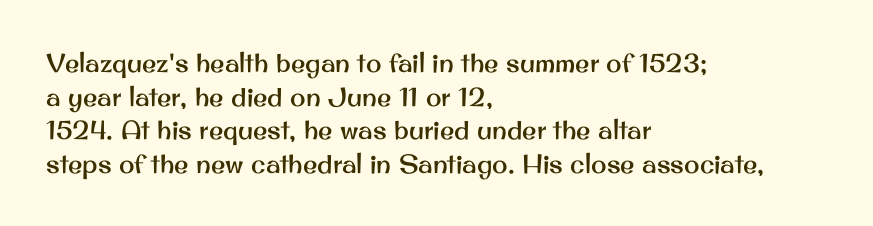
The image shows 26 px text type, upright; set left-aligned, normal line spacing (1.29x), normal letter spacing, not underlined.
